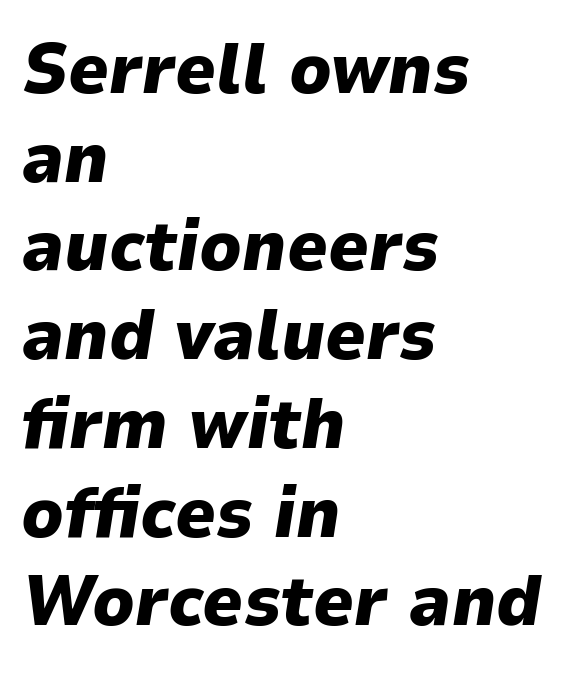
This sample has the flowing, uneven cadence of proportional lettering. Would a proofreader flag this as italicized? Yes. The lines sit at an ordinary, default distance from one another. The gap between lines stays unmarked.
